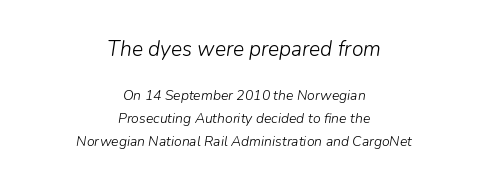
{"italic": "yes", "lean": "right", "slant_degrees": 9, "bold": "no", "underline": "no", "align": "center", "line_spacing": "normal", "line_spacing_ratio": 1.63, "letter_spacing": "normal", "letter_spacing_em": 0.0, "larger_block": "first", "size_ratio": 1.5, "glyph_px": 21}
